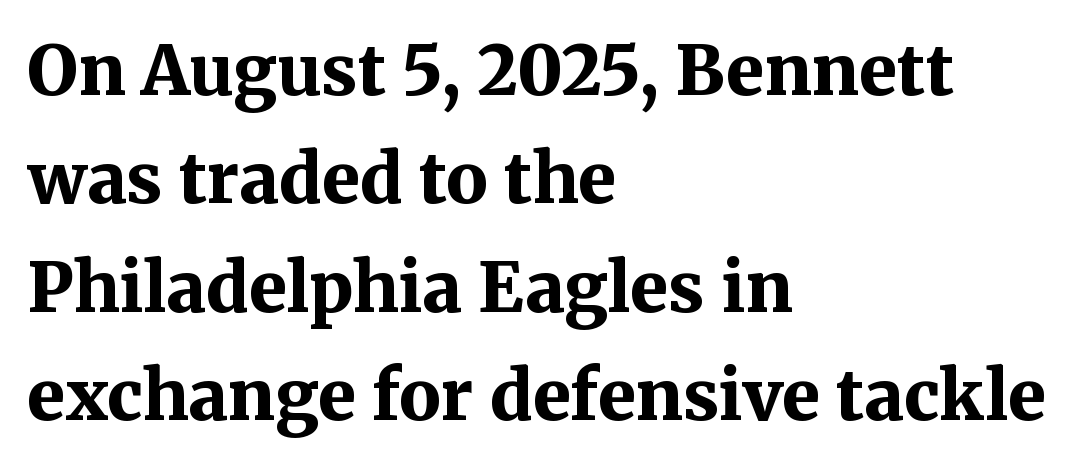
The image shows 69 px bold serif type, upright; set left-aligned, normal line spacing (1.57x), normal letter spacing, not underlined; medium stroke contrast and a medium x-height.
